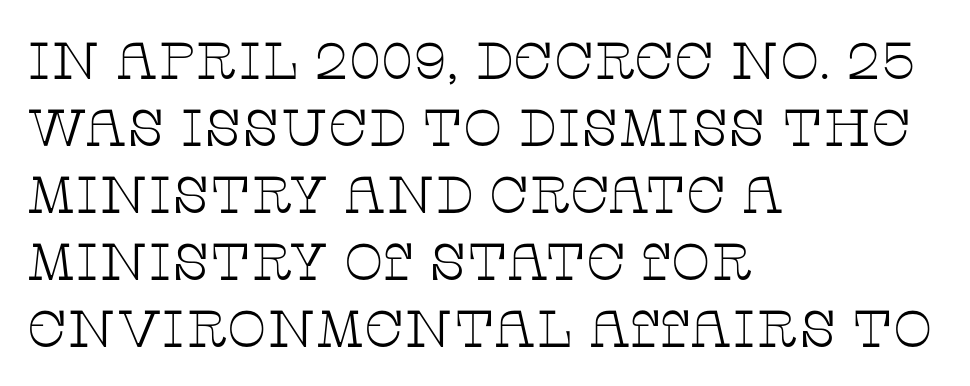
{"serif": "yes", "italic": "no", "bold": "no", "weight": "thin", "width": "wide", "stroke_contrast": "low", "x_height": "large", "monospaced": "no", "underline": "no", "align": "left", "line_spacing": "normal", "line_spacing_ratio": 1.29, "letter_spacing": "normal", "letter_spacing_em": 0.0, "glyph_px": 52}
